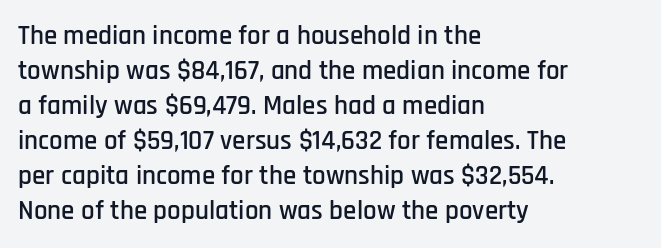
The image shows 27 px text type, upright; set left-aligned, normal line spacing (1.3x), normal letter spacing, not underlined.
